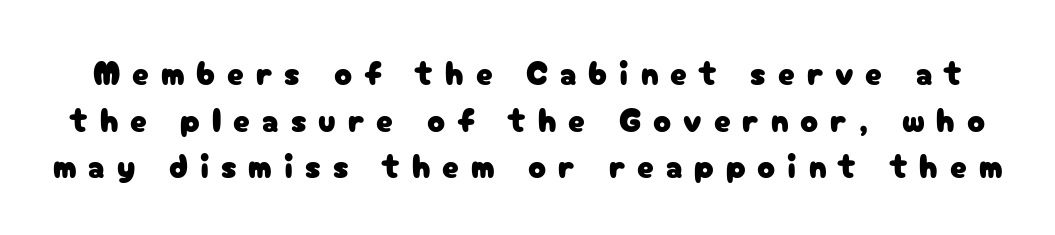
{"serif": "no", "italic": "no", "width": "normal", "stroke_contrast": "low", "x_height": "medium", "monospaced": "no", "underline": "no", "line_spacing": "normal", "line_spacing_ratio": 1.41, "letter_spacing": "wide", "letter_spacing_em": 0.36, "glyph_px": 33}
